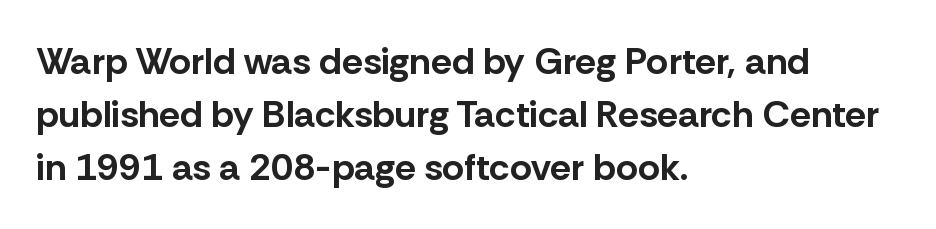
Look at the stroke-to-counter ratio: heavy, a bold. You can tell from the bare stems that sans-serif type was used. Horizontal bands of white between lines are of average thickness. You could call the tracking neutral — neither tight nor loose.
